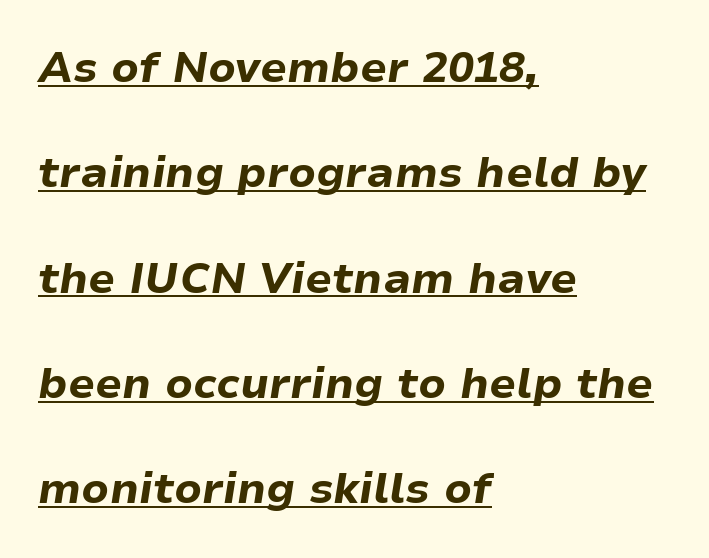
The image shows 43 px bold type, italic (leaning right); set left-aligned, loose line spacing (2.45x), normal letter spacing, underlined; low stroke contrast and a medium x-height.
